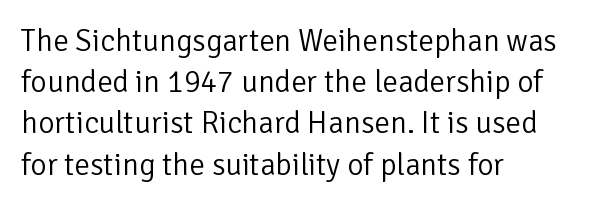
{"serif": "no", "italic": "no", "bold": "no", "weight": "light", "width": "normal", "stroke_contrast": "low", "x_height": "medium", "monospaced": "no", "underline": "no", "align": "left", "line_spacing": "normal", "line_spacing_ratio": 1.33, "letter_spacing": "normal", "letter_spacing_em": 0.0, "glyph_px": 31}
